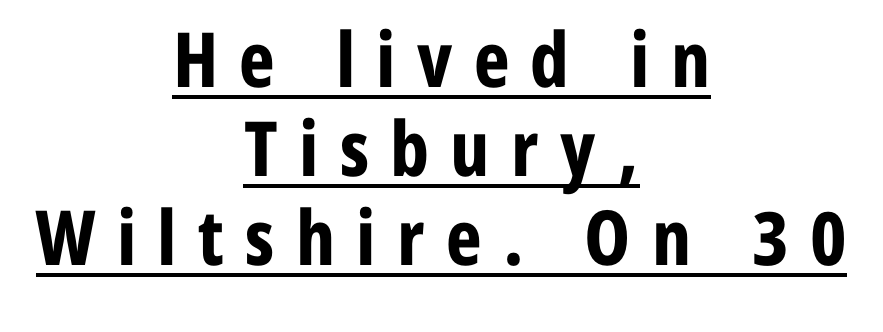
{"serif": "no", "italic": "no", "bold": "yes", "weight": "bold", "width": "condensed", "stroke_contrast": "low", "x_height": "medium", "monospaced": "no", "underline": "yes", "align": "center", "line_spacing_ratio": 1.17, "letter_spacing": "wide", "letter_spacing_em": 0.28, "glyph_px": 76}
